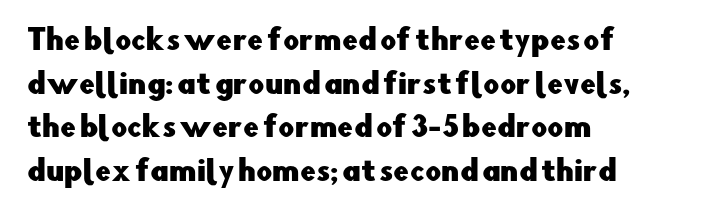
Look at the bottom of the vertical strokes: they stop flat, with no serifs. No word sits above an underline. The space between consecutive lines is moderate. Does extra space separate the letters? No, they use regular spacing. Line beginnings align vertically; line endings do not. Do the letters lean? They stand straight.
